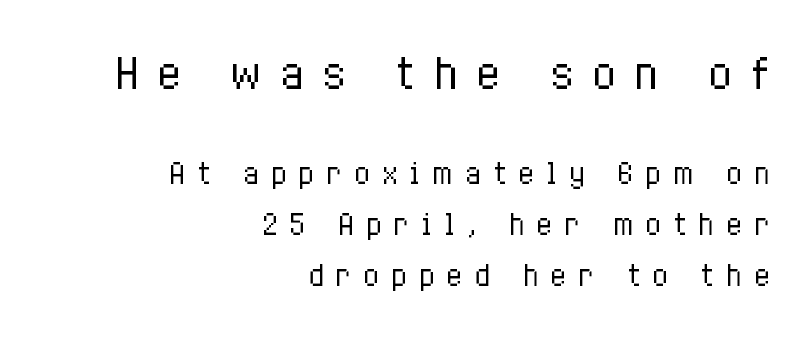
Bold? No — there's no thickening of the strokes. All the whitespace from short lines collects on the left. Baseline-to-baseline distance is far greater than the letter height. In terms of letterspacing, this is a distinctly airy, spread setting. Bare-footed words on every line.
